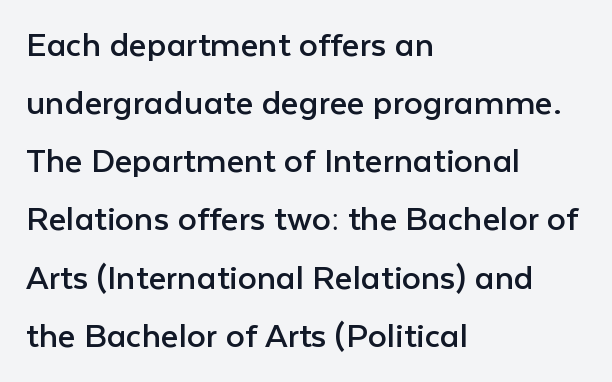
Q: Is the text bold? A: No.
Q: Is the text italic (slanted)? A: No, it is upright.
Q: Is the typeface a serif or a sans-serif typeface? A: Sans-serif.
Q: Is the text underlined? A: No.
Q: How is the paragraph aligned? A: Left-aligned.
Q: Is the spacing between letters normal or unusually wide? A: Normal.
Q: Is the spacing between lines tight, normal or loose? A: Normal.
Q: Width (condensed, normal, or wide)? A: Normal.
Q: Stroke contrast? A: Low.
Q: x-height? A: Medium.
Q: Monospaced? A: No.
